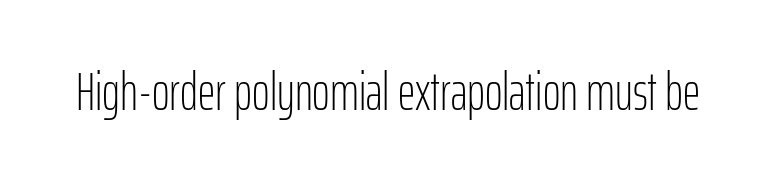
{"serif": "no", "italic": "no", "bold": "no", "weight": "light", "width": "condensed", "stroke_contrast": "low", "x_height": "medium", "monospaced": "no", "underline": "no", "letter_spacing": "normal", "letter_spacing_em": 0.0, "glyph_px": 54}
